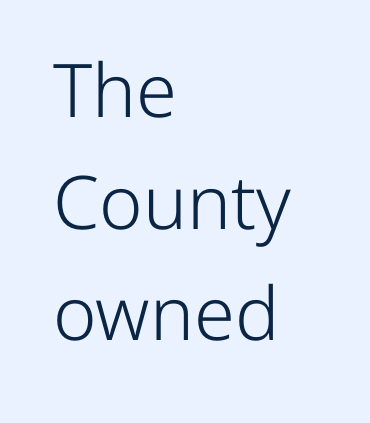
The image shows 74 px light sans-serif type, upright; set left-aligned, normal line spacing (1.51x), normal letter spacing, not underlined; low stroke contrast and a medium x-height.
